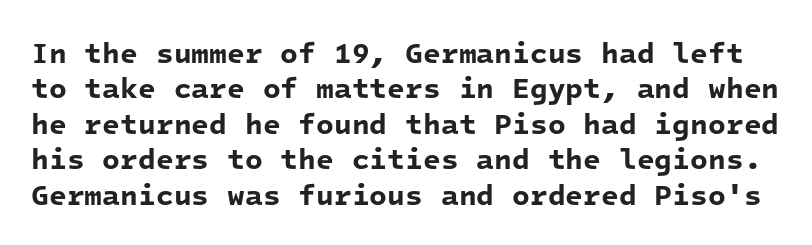
Q: Is the text bold? A: Yes.
Q: Is the typeface a serif or a sans-serif typeface? A: Sans-serif.
Q: Is the text underlined? A: No.
Q: Is the spacing between letters normal or unusually wide? A: Normal.
Q: Width (condensed, normal, or wide)? A: Normal.
Q: Stroke contrast? A: Low.
Q: x-height? A: Medium.
Q: Monospaced? A: Yes.
